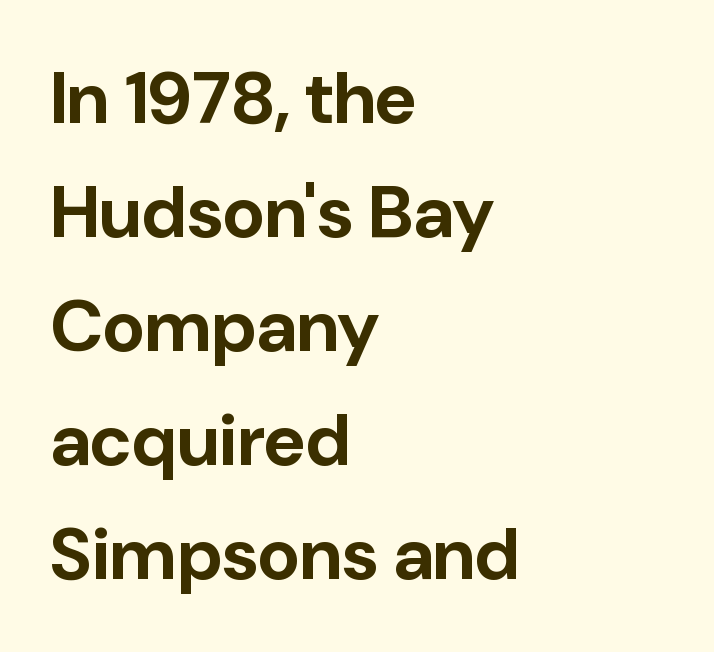
The image shows 73 px bold sans-serif type, upright; set left-aligned, normal line spacing (1.56x), normal letter spacing, not underlined; low stroke contrast and a medium x-height.
